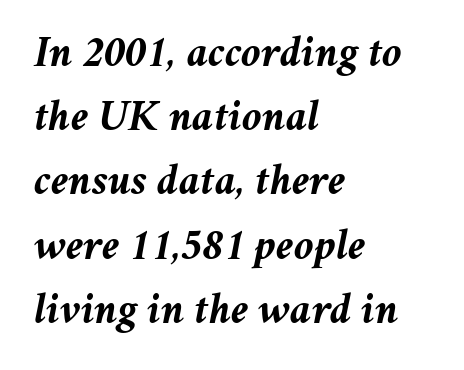
The image shows 44 px semibold type, italic (leaning right); set left-aligned, normal line spacing (1.46x), normal letter spacing, not underlined; medium stroke contrast and a medium x-height.
